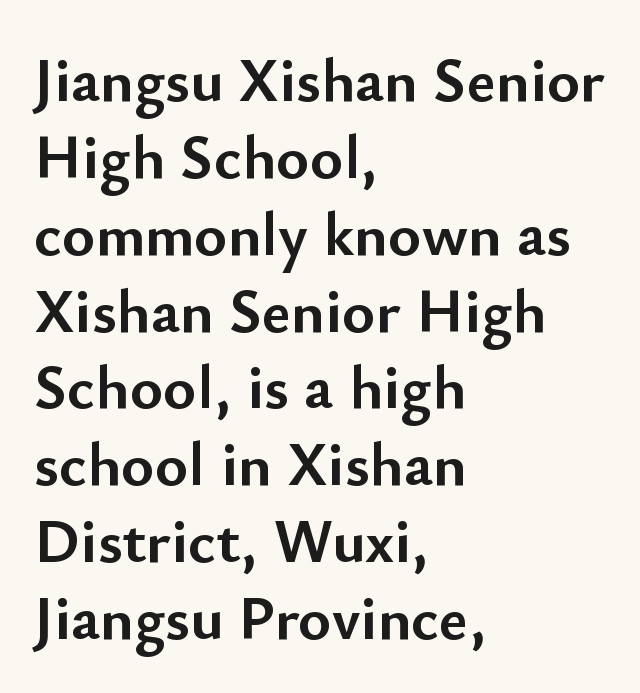
The image shows 63 px semibold sans-serif type, upright; set left-aligned, line spacing 1.22x, normal letter spacing, not underlined; low stroke contrast and a small x-height.
